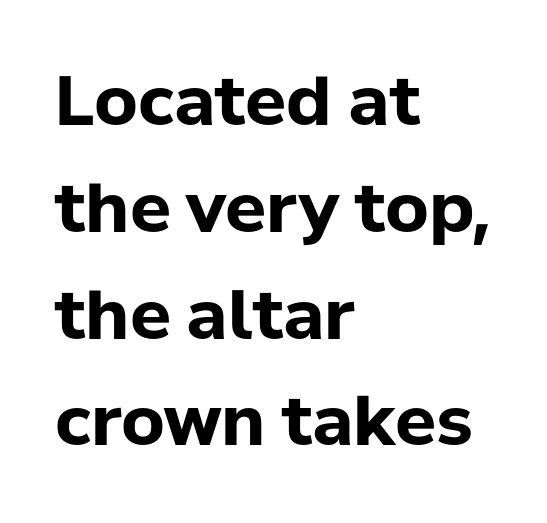
{"serif": "no", "italic": "no", "bold": "yes", "weight": "bold", "width": "normal", "stroke_contrast": "low", "x_height": "medium", "monospaced": "no", "underline": "no", "align": "left", "line_spacing": "normal", "line_spacing_ratio": 1.57, "letter_spacing": "normal", "letter_spacing_em": 0.0, "glyph_px": 68}
